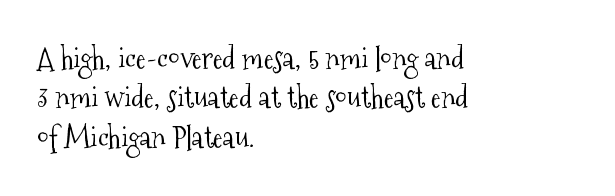
Q: Is the text bold? A: No.
Q: Is the text italic (slanted)? A: No, it is upright.
Q: Is the typeface a serif or a sans-serif typeface? A: Serif.
Q: Is the text underlined? A: No.
Q: How is the paragraph aligned? A: Left-aligned.
Q: Is the spacing between letters normal or unusually wide? A: Normal.
Q: Is the spacing between lines tight, normal or loose? A: Normal.
Q: Width (condensed, normal, or wide)? A: Condensed.
Q: Stroke contrast? A: Medium.
Q: x-height? A: Medium.
Q: Monospaced? A: No.
